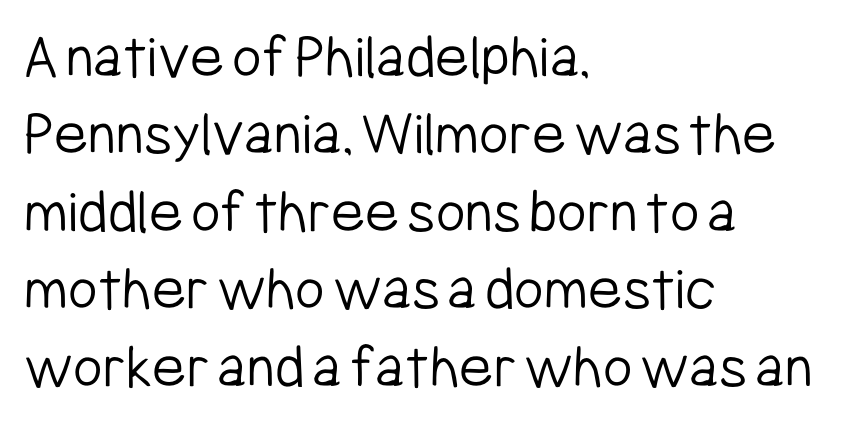
Ascenders rise straight up at ninety degrees. The letters advance in unequal steps, a hallmark of proportional type. Stems here are at most as thick as an everyday book face. Each word holds together tightly as a unit, with standard inter-letter gaps. This rendering features lettering with no underline. These lines stack with their left ends in a neat column.
